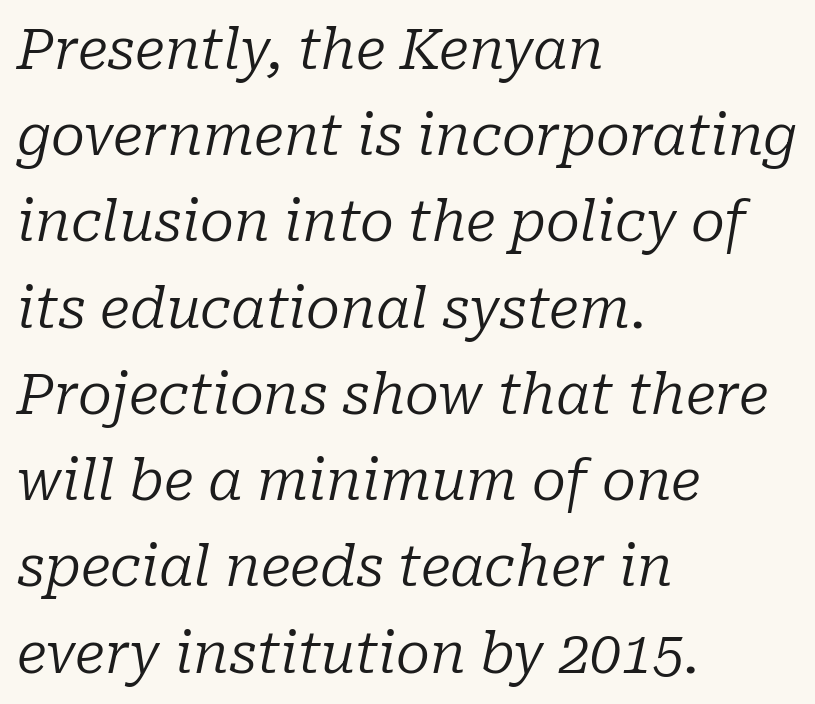
Q: Is the text bold? A: No.
Q: Is the text italic (slanted)? A: Yes, it leans right by about 10 degrees.
Q: Is the typeface a serif or a sans-serif typeface? A: Serif.
Q: Is the text underlined? A: No.
Q: How is the paragraph aligned? A: Left-aligned.
Q: Is the spacing between letters normal or unusually wide? A: Normal.
Q: Is the spacing between lines tight, normal or loose? A: Normal.
Q: Width (condensed, normal, or wide)? A: Normal.
Q: Stroke contrast? A: Low.
Q: x-height? A: Medium.
Q: Monospaced? A: No.
